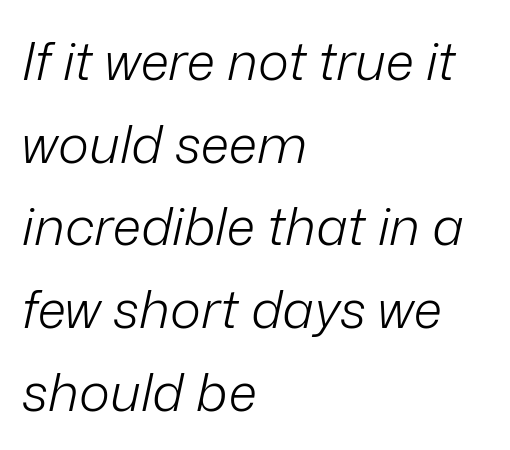
The image shows 53 px light type, italic (leaning right); set left-aligned, normal line spacing (1.56x), normal letter spacing, not underlined; low stroke contrast and a medium x-height.
